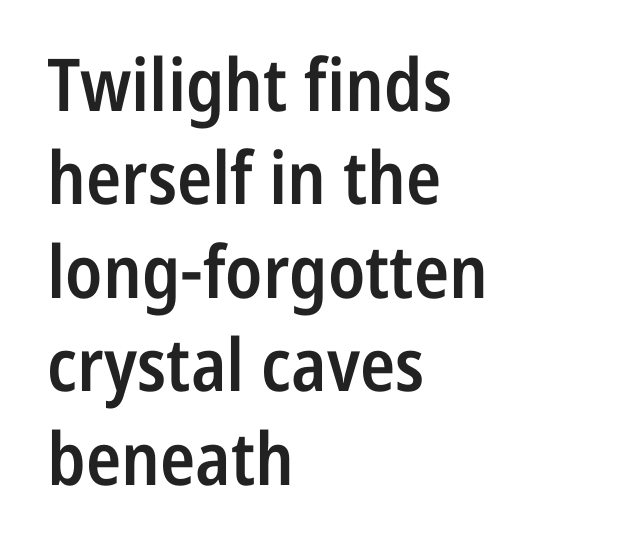
Q: Is the text bold? A: Semi-bold.
Q: Is the text italic (slanted)? A: No, it is upright.
Q: Is the typeface a serif or a sans-serif typeface? A: Sans-serif.
Q: Is the text underlined? A: No.
Q: How is the paragraph aligned? A: Left-aligned.
Q: Is the spacing between letters normal or unusually wide? A: Normal.
Q: Is the spacing between lines tight, normal or loose? A: Normal.
Q: Width (condensed, normal, or wide)? A: Condensed.
Q: Stroke contrast? A: Low.
Q: x-height? A: Medium.
Q: Monospaced? A: No.
